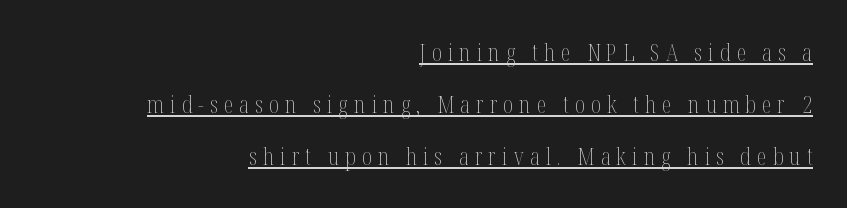
The image shows 24 px text type, upright; set right-aligned, loose line spacing (2.16x), unusually wide letter spacing (+0.26 em), underlined.
